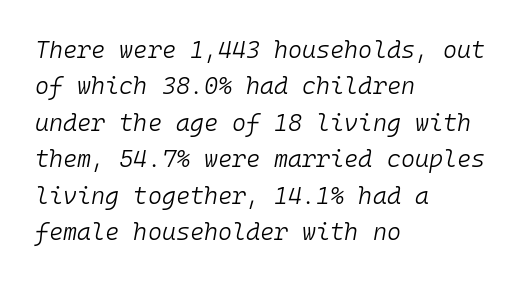
Q: Is the text bold? A: No.
Q: Is the text italic (slanted)? A: Yes, it leans right by about 10 degrees.
Q: Is the text underlined? A: No.
Q: How is the paragraph aligned? A: Left-aligned.
Q: Is the spacing between letters normal or unusually wide? A: Normal.
Q: Is the spacing between lines tight, normal or loose? A: Normal.
